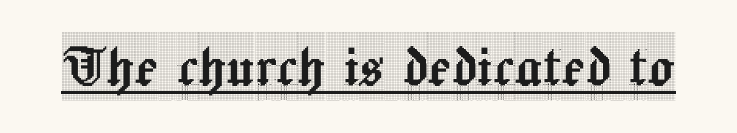
Proportional: the letters do not fall into vertical columns. Words appear dense and cohesive because spacing is normal. You can tell it's not italic because the verticals are truly vertical. Check where the strokes stop: tiny serifs finish them off. A typographer would call this underscored text.
